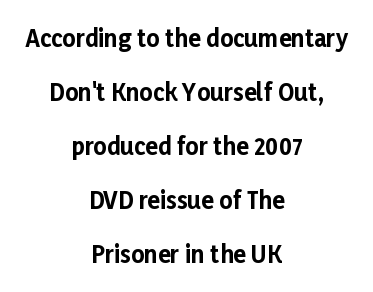
Q: Is the text bold? A: Yes.
Q: Is the text italic (slanted)? A: No, it is upright.
Q: Is the text underlined? A: No.
Q: How is the paragraph aligned? A: Centered.
Q: Is the spacing between letters normal or unusually wide? A: Normal.
Q: Is the spacing between lines tight, normal or loose? A: Loose.
